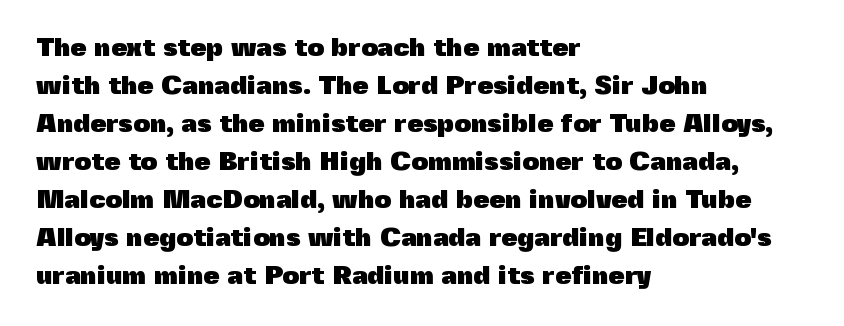
Q: Is the text bold? A: Yes.
Q: Is the text italic (slanted)? A: No, it is upright.
Q: Is the text underlined? A: No.
Q: How is the paragraph aligned? A: Left-aligned.
Q: Is the spacing between letters normal or unusually wide? A: Normal.
Q: Is the spacing between lines tight, normal or loose? A: Normal.
